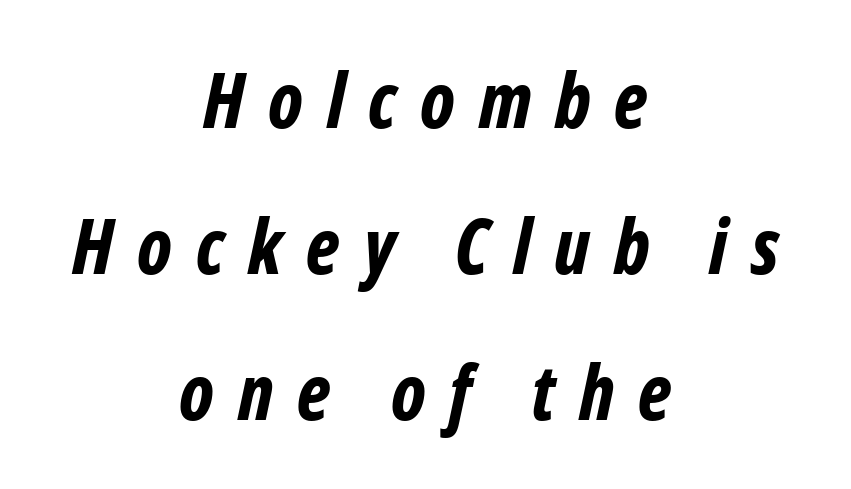
Q: Is the text bold? A: Yes.
Q: Is the text italic (slanted)? A: Yes, it leans right by about 12 degrees.
Q: Is the text underlined? A: No.
Q: How is the paragraph aligned? A: Centered.
Q: Is the spacing between letters normal or unusually wide? A: Unusually wide.
Q: Is the spacing between lines tight, normal or loose? A: Loose.
Q: Width (condensed, normal, or wide)? A: Condensed.
Q: Stroke contrast? A: Low.
Q: x-height? A: Medium.
Q: Monospaced? A: No.
